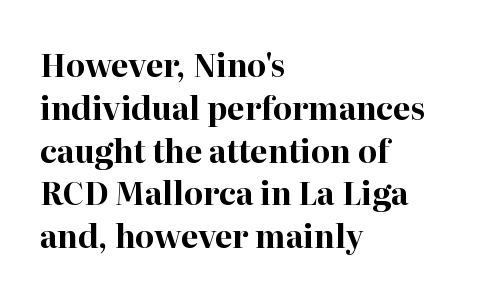
{"serif": "yes", "italic": "no", "bold": "yes", "weight": "bold", "width": "normal", "stroke_contrast": "high", "x_height": "medium", "monospaced": "no", "underline": "no", "align": "left", "line_spacing": "normal", "line_spacing_ratio": 1.38, "letter_spacing": "normal", "letter_spacing_em": 0.0, "glyph_px": 31}
